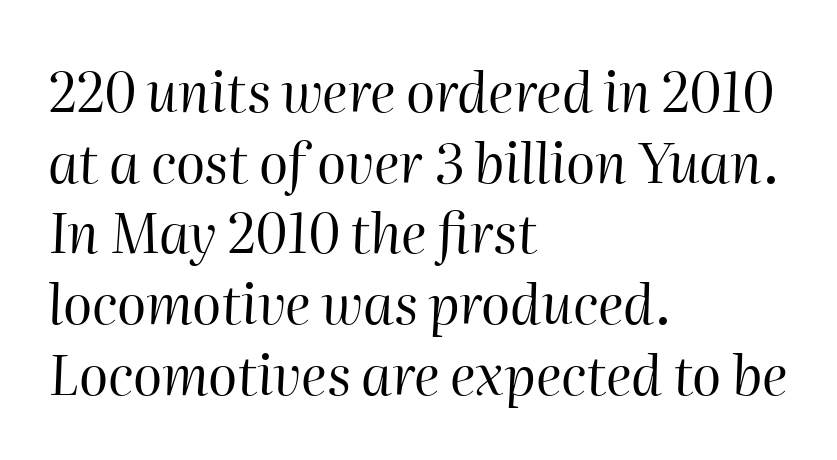
The image shows 54 px regular-weight type, italic (leaning right); set left-aligned, normal line spacing (1.31x), normal letter spacing, not underlined; high stroke contrast and a medium x-height.
